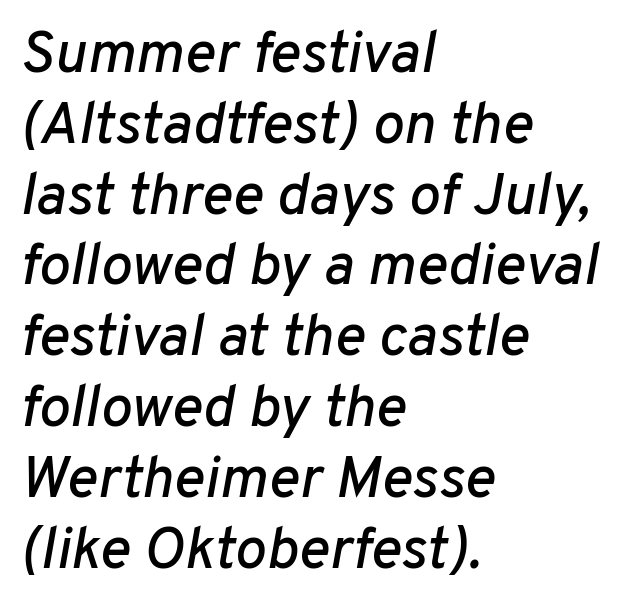
Glyph-to-glyph distance matches everyday printed text. Do the characters align in a grid? No, the font is proportional. The font's italic variant was chosen for this text. In CSS terms this would be text-align: left.
